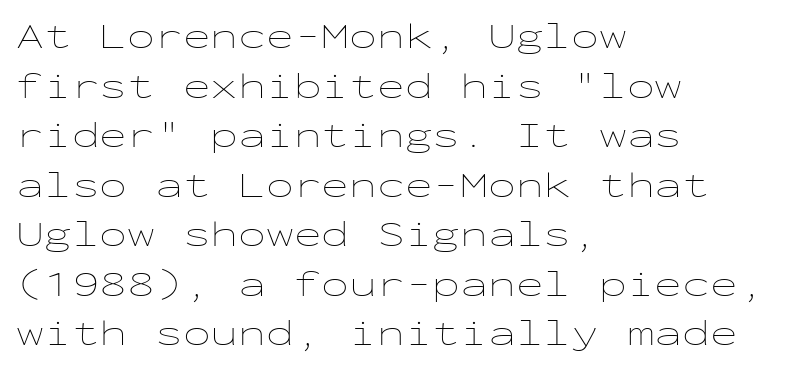
{"italic": "no", "bold": "no", "weight": "thin", "width": "wide", "stroke_contrast": "low", "x_height": "medium", "monospaced": "yes", "underline": "no", "align": "left", "line_spacing": "normal", "line_spacing_ratio": 1.34, "letter_spacing": "normal", "letter_spacing_em": 0.0, "glyph_px": 37}
